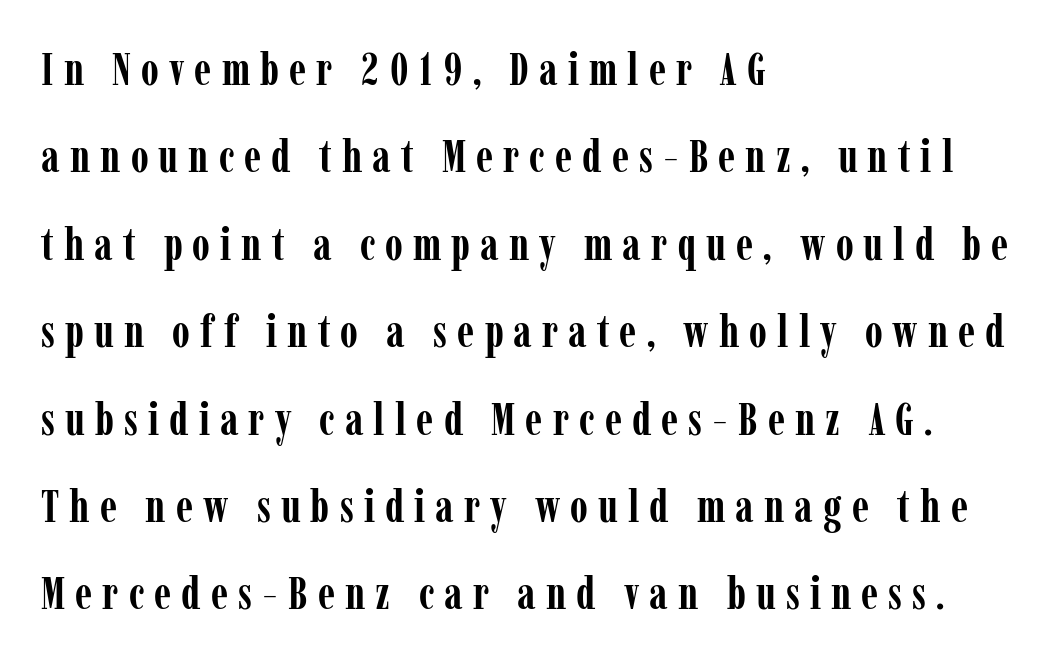
Descenders are the only things crossing below the line. Leading is clearly above the norm, producing a sparse column. Looks like regular typesetting: each glyph gets only the width it needs. Typesetter's note: full bold, strokes at maximum text heaviness. Display-style spreading of the glyphs; the letterfit is very open.
